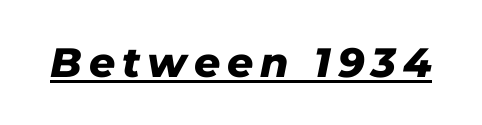
Glance below the letters and you will spot a drawn line. Does the weight exceed regular? Yes, all the way to bold. The passage shown is typed in a proportional face where columns would drift. It's the slanting kind of type.
